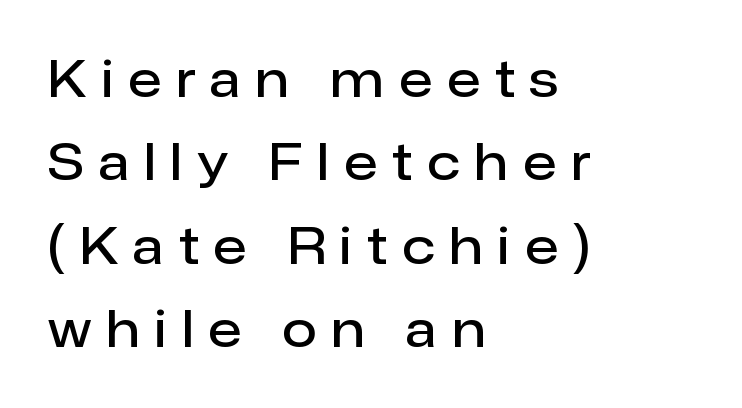
{"serif": "no", "italic": "no", "bold": "semi", "weight": "semibold", "width": "normal", "stroke_contrast": "low", "x_height": "medium", "monospaced": "no", "underline": "no", "align": "left", "line_spacing": "normal", "line_spacing_ratio": 1.67, "letter_spacing": "wide", "letter_spacing_em": 0.3, "glyph_px": 50}
